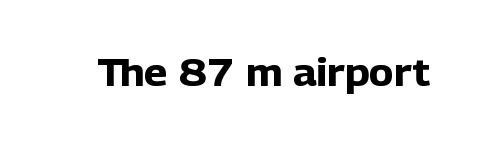
Q: Is the text bold? A: Yes.
Q: Is the text italic (slanted)? A: No, it is upright.
Q: Is the typeface a serif or a sans-serif typeface? A: Sans-serif.
Q: Is the text underlined? A: No.
Q: Is the spacing between letters normal or unusually wide? A: Normal.
Q: Width (condensed, normal, or wide)? A: Normal.
Q: Stroke contrast? A: Low.
Q: x-height? A: Medium.
Q: Monospaced? A: No.
